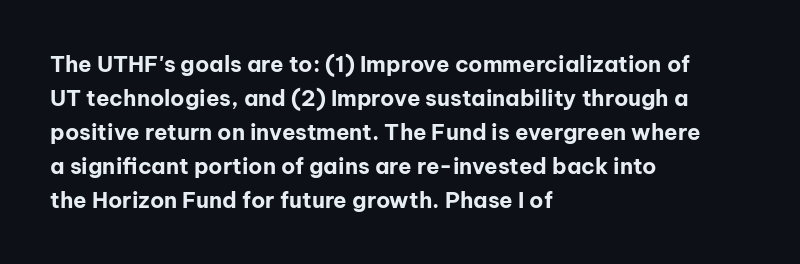
{"italic": "no", "bold": "yes", "underline": "no", "align": "left", "line_spacing": "normal", "line_spacing_ratio": 1.54, "letter_spacing": "normal", "letter_spacing_em": 0.0, "glyph_px": 22}
